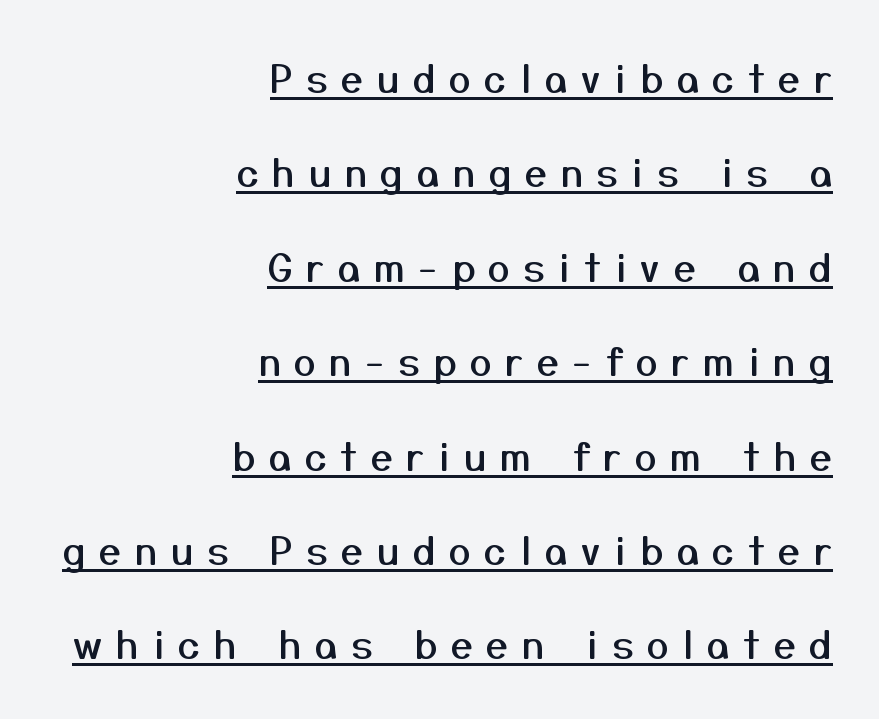
The image shows 39 px sans-serif type, upright; set right-aligned, loose line spacing (2.42x), unusually wide letter spacing (+0.35 em), underlined; medium stroke contrast and a medium x-height.
